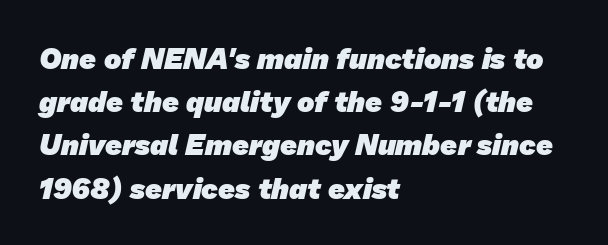
Default kerning and tracking; the words read as compact shapes. Does the copy run flush right? No — it runs flush left. Quick note: underline off. The rendering uses a bold face; every stroke is thick and dark.
